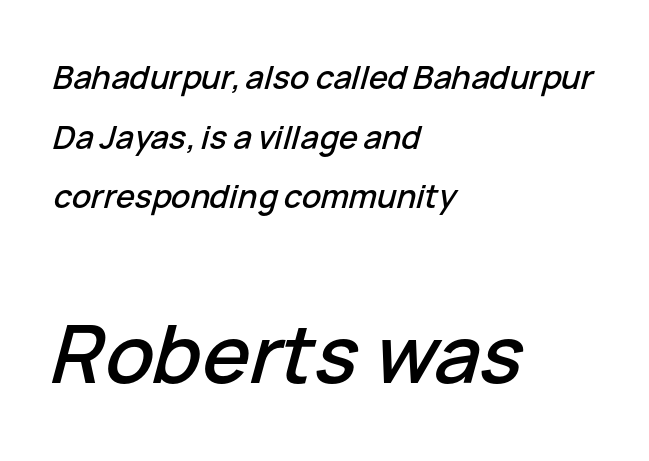
Q: Is the text italic (slanted)? A: Yes, it leans right by about 15 degrees.
Q: Is the text underlined? A: No.
Q: How is the paragraph aligned? A: Left-aligned.
Q: Is the spacing between letters normal or unusually wide? A: Normal.
Q: Which block of text is set in a larger size, the first (top) or the second (bottom)? A: The second (bottom) one.
Q: Width (condensed, normal, or wide)? A: Normal.
Q: Stroke contrast? A: Low.
Q: x-height? A: Medium.
Q: Monospaced? A: No.
